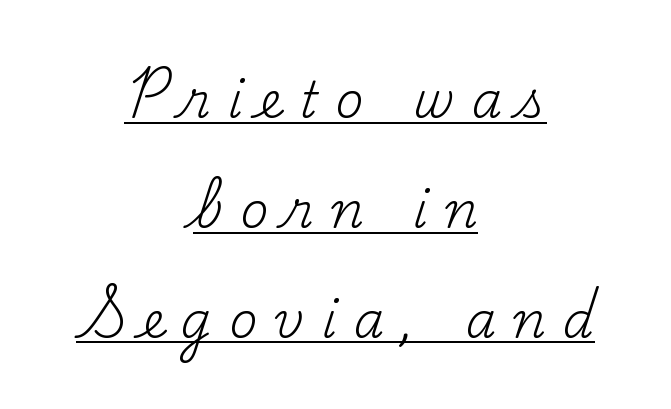
Leading is clearly above the norm, producing a sparse column. These lines stack symmetrically, like a column narrowing and widening about its center. Varying glyph widths throughout — classic text-font behaviour. This rendering employs a face with finishing strokes, i.e., a serif.
